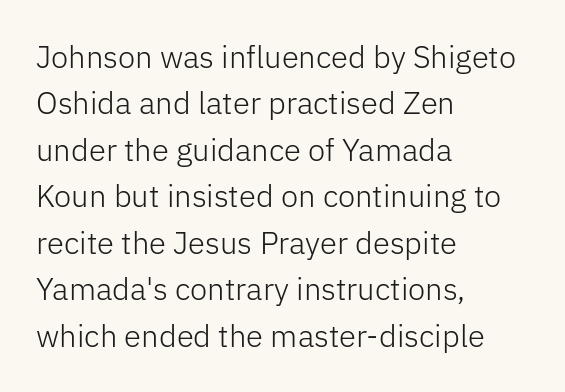
The image shows 31 px light sans-serif type, upright; set left-aligned, normal line spacing (1.5x), normal letter spacing, not underlined; low stroke contrast and a medium x-height.
